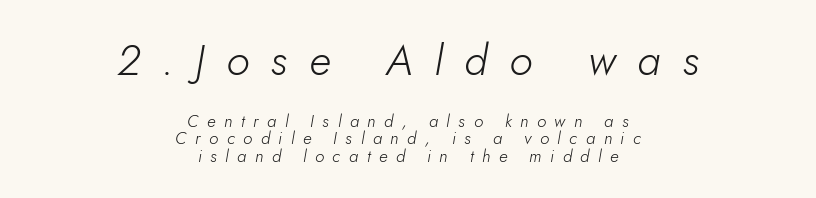
Summary of vertical rhythm: compact, with narrow interline spacing. Honestly, there is no underline to notice here at all. Character widths vary here, with narrow letters taking less room than wide ones. The letters in the upper block stand taller than those in the block below. Italic? Definitely — the glyphs are oblique.
